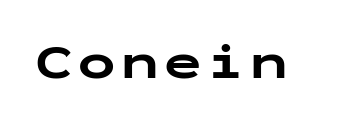
Q: Is the text bold? A: Yes.
Q: Is the text italic (slanted)? A: No, it is upright.
Q: Is the typeface a serif or a sans-serif typeface? A: Sans-serif.
Q: Is the text underlined? A: No.
Q: Width (condensed, normal, or wide)? A: Wide.
Q: Stroke contrast? A: Low.
Q: x-height? A: Medium.
Q: Monospaced? A: Yes.
